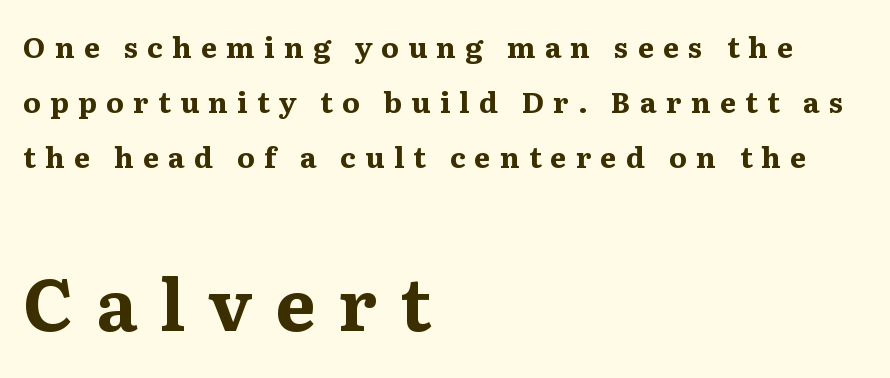
{"serif": "yes", "italic": "no", "bold": "yes", "weight": "bold", "width": "normal", "stroke_contrast": "medium", "x_height": "medium", "monospaced": "no", "underline": "no", "align": "left", "line_spacing_ratio": 1.89, "letter_spacing": "wide", "letter_spacing_em": 0.31, "larger_block": "second", "size_ratio": 2.48, "glyph_px": 72}
